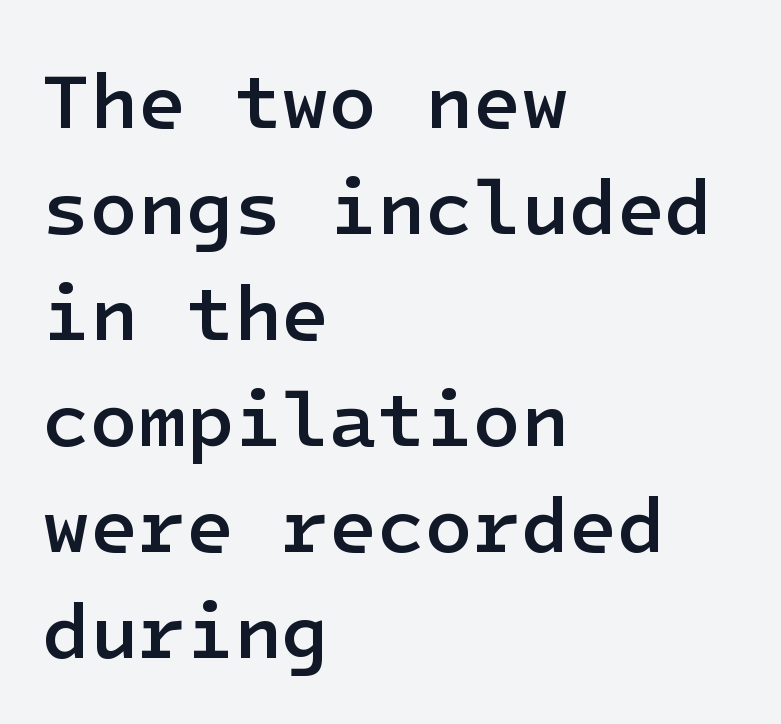
The image shows 78 px semibold sans-serif type, upright; set left-aligned, normal line spacing (1.36x), normal letter spacing, not underlined; low stroke contrast and a medium x-height.
